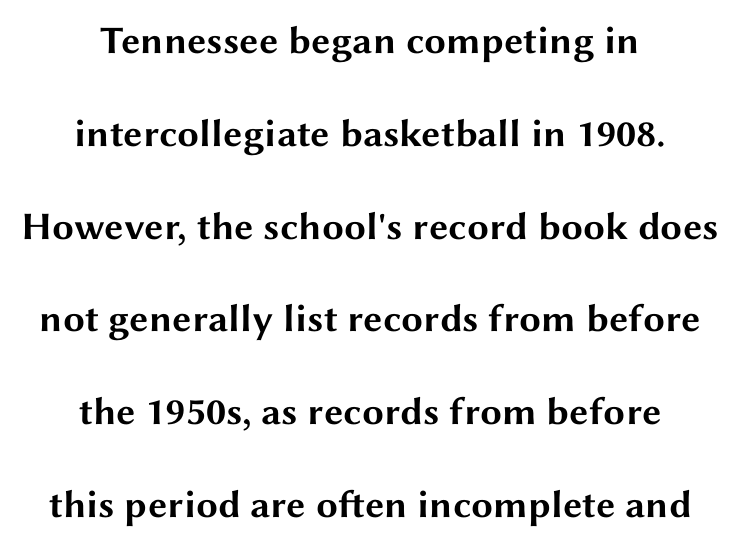
{"serif": "no", "italic": "no", "bold": "yes", "weight": "bold", "width": "wide", "stroke_contrast": "medium", "x_height": "medium", "monospaced": "no", "underline": "no", "align": "center", "line_spacing": "loose", "line_spacing_ratio": 2.38, "letter_spacing": "normal", "letter_spacing_em": 0.0, "glyph_px": 39}
